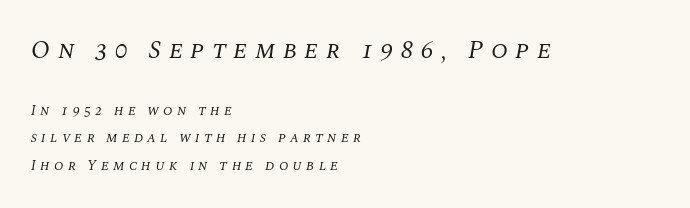
The image shows 25 px text type, italic (leaning right); set left-aligned, loose line spacing (1.96x), unusually wide letter spacing (+0.3 em), not underlined; the first (top) block is 1.79x larger.
